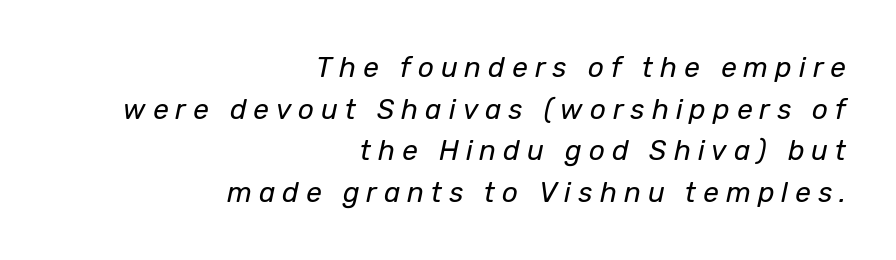
The image shows 28 px regular-weight type, italic (leaning right); set right-aligned, normal line spacing (1.49x), unusually wide letter spacing (+0.25 em), not underlined; low stroke contrast and a medium x-height.
